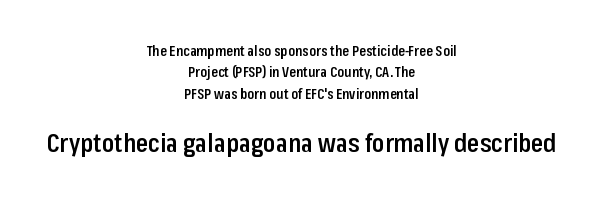
{"italic": "no", "bold": "semi", "underline": "no", "align": "center", "line_spacing": "normal", "line_spacing_ratio": 1.53, "letter_spacing": "normal", "letter_spacing_em": 0.0, "larger_block": "second", "size_ratio": 1.79, "glyph_px": 25}
